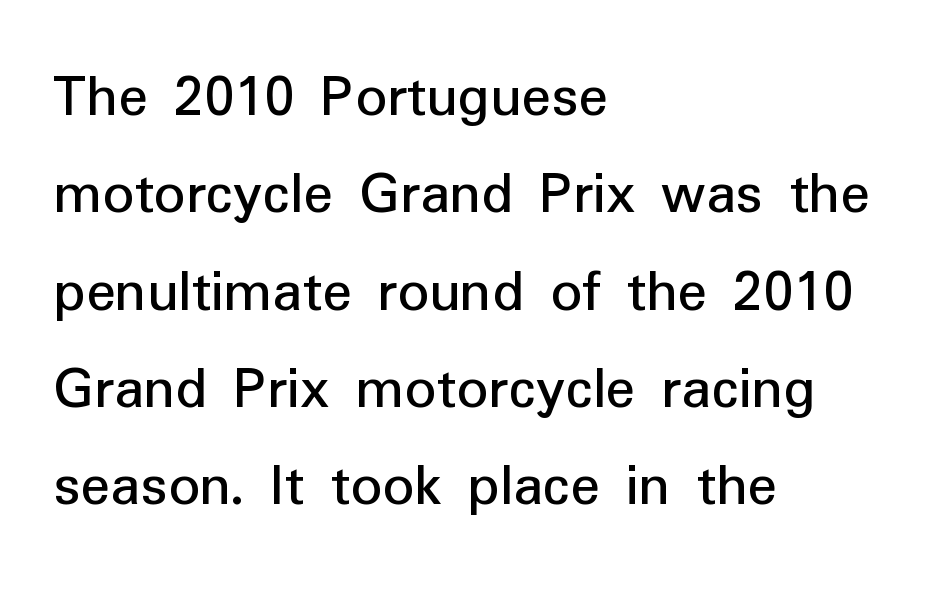
{"serif": "no", "italic": "no", "width": "normal", "stroke_contrast": "low", "x_height": "medium", "monospaced": "no", "underline": "no", "align": "left", "line_spacing": "normal", "line_spacing_ratio": 1.57, "letter_spacing": "normal", "letter_spacing_em": 0.0, "glyph_px": 62}
